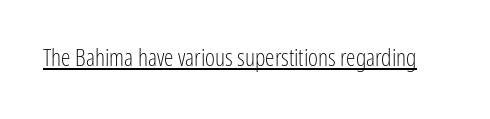
{"italic": "no", "bold": "no", "underline": "yes", "letter_spacing": "normal", "letter_spacing_em": 0.0, "glyph_px": 24}
